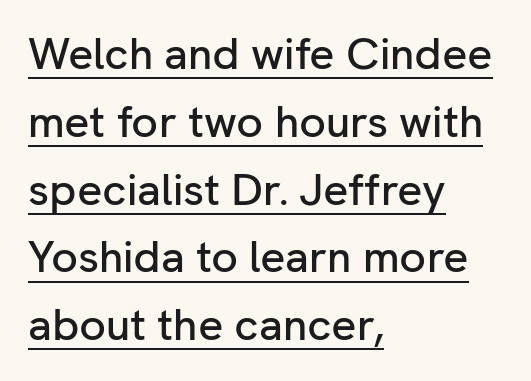
{"serif": "no", "italic": "no", "width": "normal", "stroke_contrast": "low", "x_height": "medium", "monospaced": "no", "underline": "yes", "align": "left", "line_spacing": "normal", "line_spacing_ratio": 1.54, "letter_spacing": "normal", "letter_spacing_em": 0.0, "glyph_px": 44}
